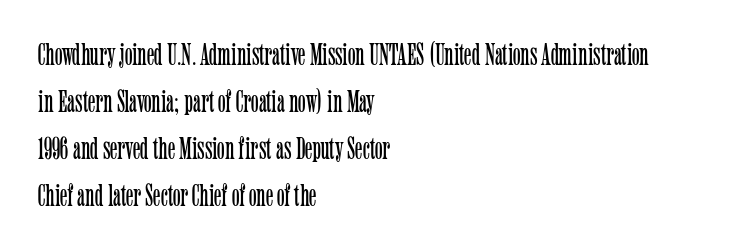
Q: Is the text bold? A: No.
Q: Is the text italic (slanted)? A: No, it is upright.
Q: Is the typeface a serif or a sans-serif typeface? A: Serif.
Q: Is the text underlined? A: No.
Q: How is the paragraph aligned? A: Left-aligned.
Q: Is the spacing between letters normal or unusually wide? A: Normal.
Q: Is the spacing between lines tight, normal or loose? A: Normal.
Q: Width (condensed, normal, or wide)? A: Condensed.
Q: Stroke contrast? A: Low.
Q: x-height? A: Medium.
Q: Monospaced? A: No.
